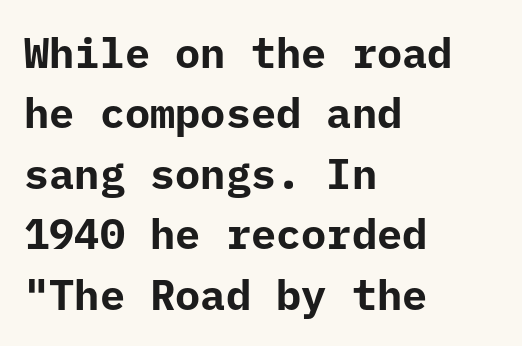
Q: Is the text bold? A: Yes.
Q: Is the text italic (slanted)? A: No, it is upright.
Q: Is the typeface a serif or a sans-serif typeface? A: Sans-serif.
Q: Is the text underlined? A: No.
Q: How is the paragraph aligned? A: Left-aligned.
Q: Is the spacing between letters normal or unusually wide? A: Normal.
Q: Is the spacing between lines tight, normal or loose? A: Normal.
Q: Width (condensed, normal, or wide)? A: Normal.
Q: Stroke contrast? A: Low.
Q: x-height? A: Medium.
Q: Monospaced? A: Yes.
